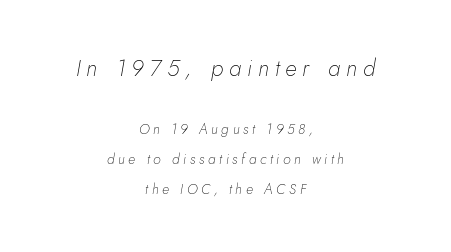
{"italic": "yes", "lean": "right", "slant_degrees": 10, "bold": "no", "underline": "no", "align": "center", "line_spacing": "loose", "line_spacing_ratio": 2.13, "letter_spacing": "wide", "letter_spacing_em": 0.26, "larger_block": "first", "size_ratio": 1.64, "glyph_px": 23}
